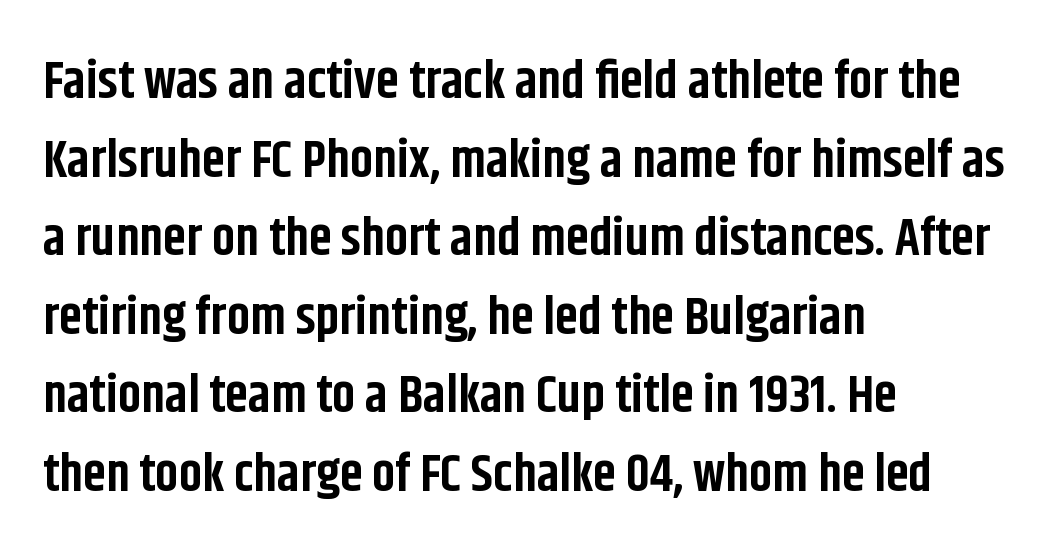
{"serif": "no", "italic": "no", "bold": "yes", "weight": "bold", "width": "condensed", "stroke_contrast": "low", "x_height": "large", "monospaced": "no", "underline": "no", "align": "left", "line_spacing": "normal", "line_spacing_ratio": 1.51, "letter_spacing": "normal", "letter_spacing_em": 0.0, "glyph_px": 52}
